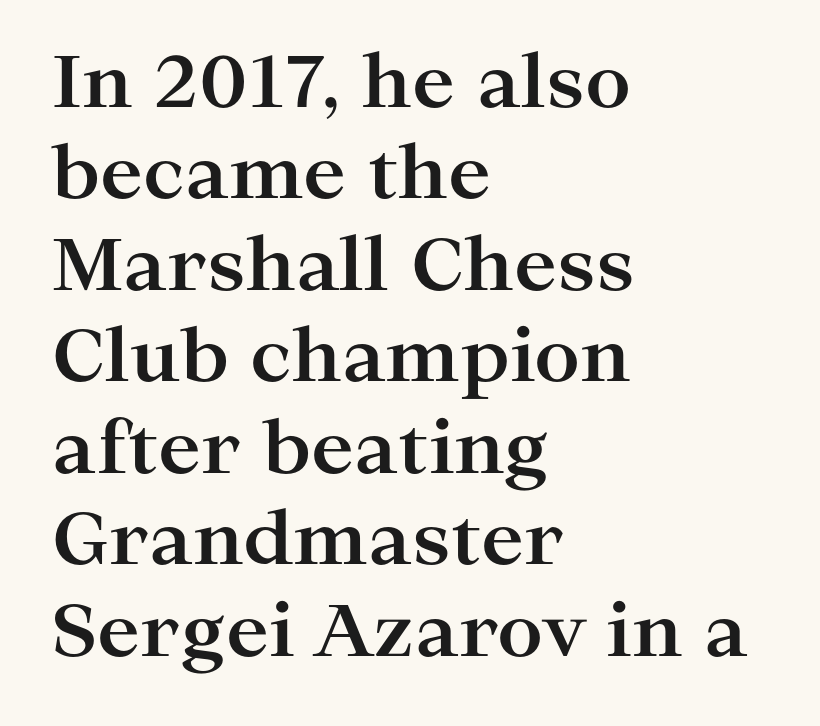
A classic flush-left, rag-right setting is used for this passage. As a designer I'd log this as weight 700, bold. Do the characters align in a grid? No, the font is proportional. Unlike a clean sans, this face finishes its strokes with serifs. These lines sit exactly where default settings would place them. When letters stand straight like this, we call the style roman or upright.
